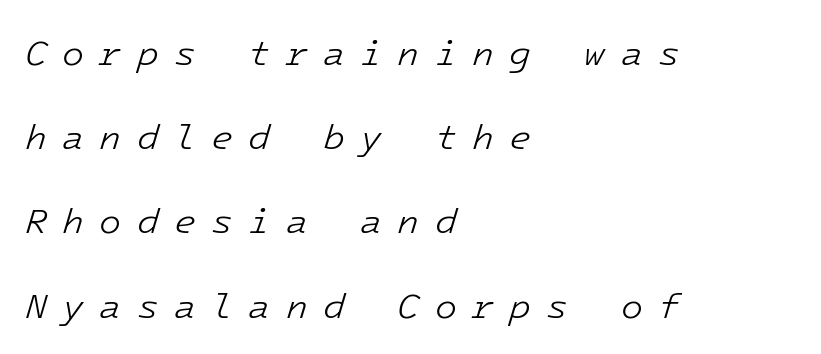
{"italic": "yes", "lean": "right", "slant_degrees": 16, "bold": "no", "weight": "light", "width": "normal", "stroke_contrast": "low", "x_height": "medium", "monospaced": "yes", "underline": "no", "align": "left", "line_spacing": "loose", "line_spacing_ratio": 2.34, "letter_spacing": "wide", "letter_spacing_em": 0.42, "glyph_px": 36}
